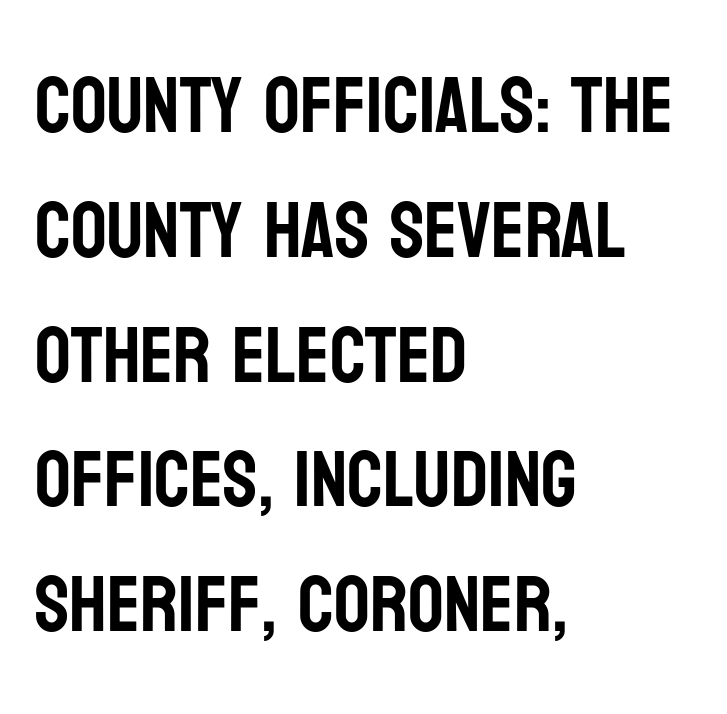
Q: Is the text italic (slanted)? A: No, it is upright.
Q: Is the typeface a serif or a sans-serif typeface? A: Sans-serif.
Q: Is the text underlined? A: No.
Q: How is the paragraph aligned? A: Left-aligned.
Q: Is the spacing between letters normal or unusually wide? A: Normal.
Q: Is the spacing between lines tight, normal or loose? A: Normal.
Q: Width (condensed, normal, or wide)? A: Condensed.
Q: Stroke contrast? A: Low.
Q: x-height? A: Large.
Q: Monospaced? A: No.
